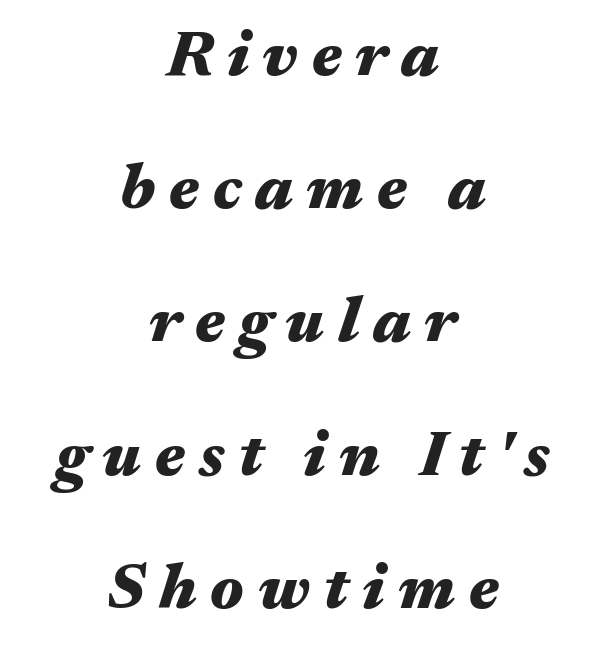
In CSS terms this would be text-align: center. The glyphs have the mass of a bold cut. Do the characters align in a grid? No, the font is proportional. The string is rendered with underlining switched off.
